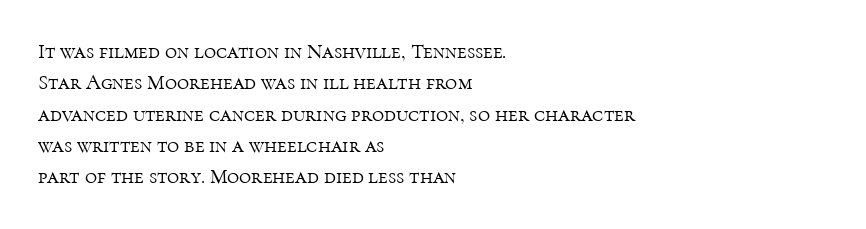
The image shows 21 px text type, upright; set left-aligned, normal line spacing (1.49x), normal letter spacing, not underlined.
